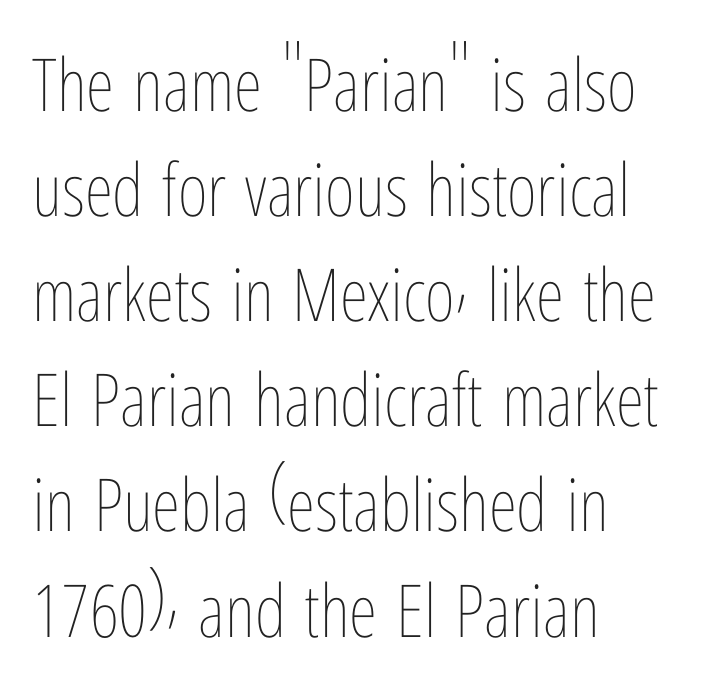
{"italic": "no", "bold": "no", "weight": "thin", "width": "condensed", "stroke_contrast": "low", "x_height": "medium", "monospaced": "no", "underline": "no", "align": "left", "line_spacing": "normal", "line_spacing_ratio": 1.44, "letter_spacing": "normal", "letter_spacing_em": 0.0, "glyph_px": 73}
